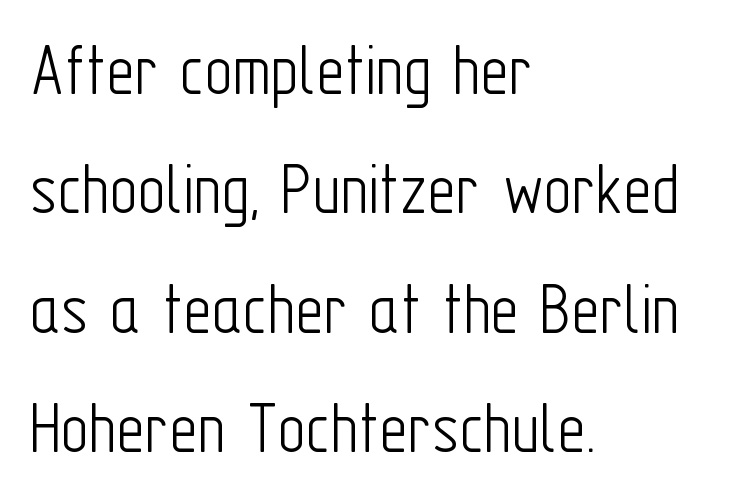
Q: Is the text bold? A: No.
Q: Is the text italic (slanted)? A: No, it is upright.
Q: Is the typeface a serif or a sans-serif typeface? A: Sans-serif.
Q: Is the text underlined? A: No.
Q: How is the paragraph aligned? A: Left-aligned.
Q: Is the spacing between letters normal or unusually wide? A: Normal.
Q: Is the spacing between lines tight, normal or loose? A: Normal.
Q: Width (condensed, normal, or wide)? A: Condensed.
Q: Stroke contrast? A: Low.
Q: x-height? A: Medium.
Q: Monospaced? A: No.
